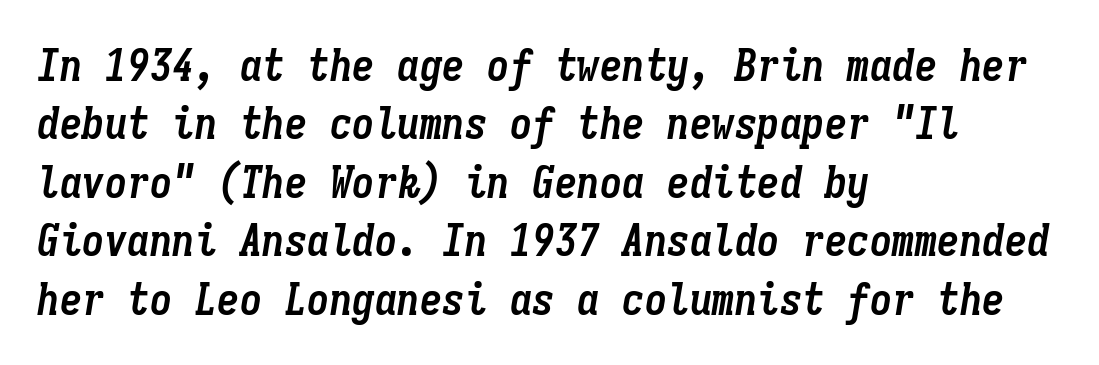
{"italic": "yes", "lean": "right", "slant_degrees": 9, "bold": "yes", "weight": "semibold", "width": "condensed", "stroke_contrast": "low", "x_height": "medium", "monospaced": "yes", "underline": "no", "align": "left", "line_spacing": "normal", "line_spacing_ratio": 1.3, "letter_spacing": "normal", "letter_spacing_em": 0.0, "glyph_px": 45}
